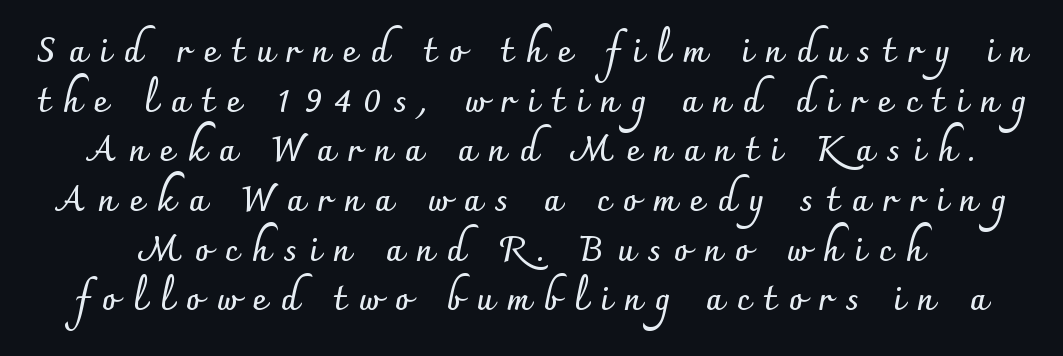
The image shows 34 px semibold sans-serif type; set normal line spacing (1.46x), unusually wide letter spacing (+0.39 em), not underlined; low stroke contrast and a small x-height.
